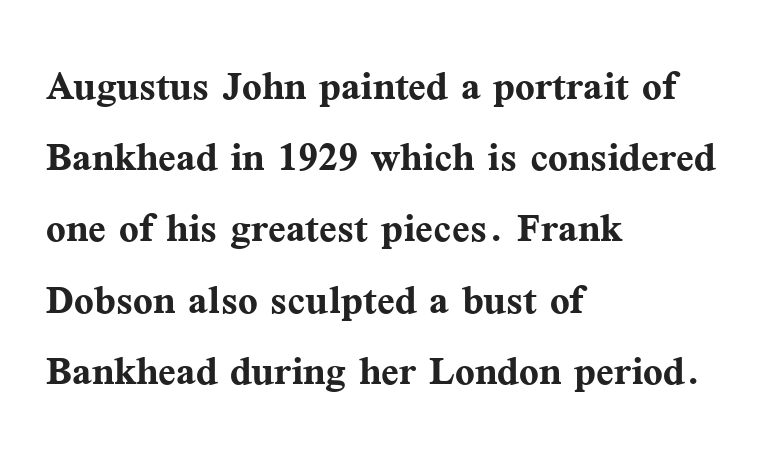
The image shows 52 px semibold serif type, upright; set left-aligned, normal line spacing (1.37x), normal letter spacing, not underlined; medium stroke contrast and a medium x-height.
